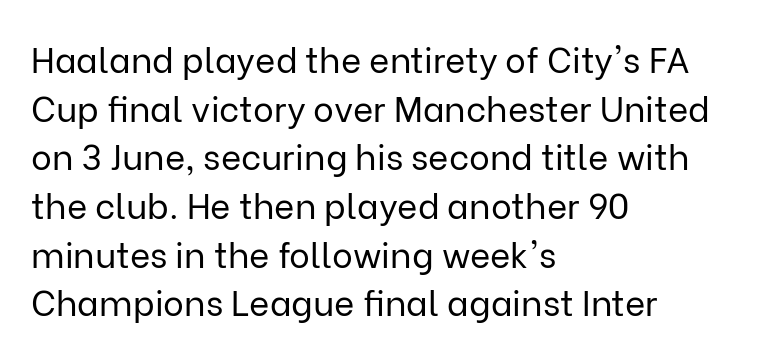
{"serif": "no", "italic": "no", "bold": "no", "weight": "regular", "width": "normal", "stroke_contrast": "low", "x_height": "medium", "monospaced": "no", "underline": "no", "align": "left", "line_spacing": "normal", "line_spacing_ratio": 1.39, "letter_spacing": "normal", "letter_spacing_em": 0.0, "glyph_px": 35}
